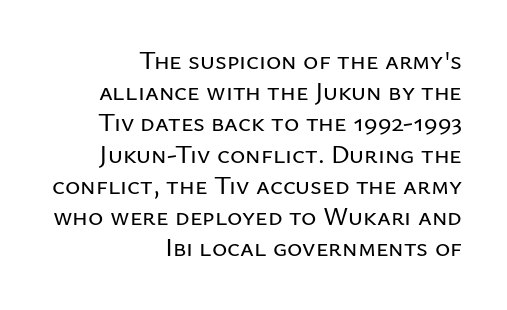
Q: Is the text italic (slanted)? A: No, it is upright.
Q: Is the text underlined? A: No.
Q: How is the paragraph aligned? A: Right-aligned.
Q: Is the spacing between letters normal or unusually wide? A: Normal.
